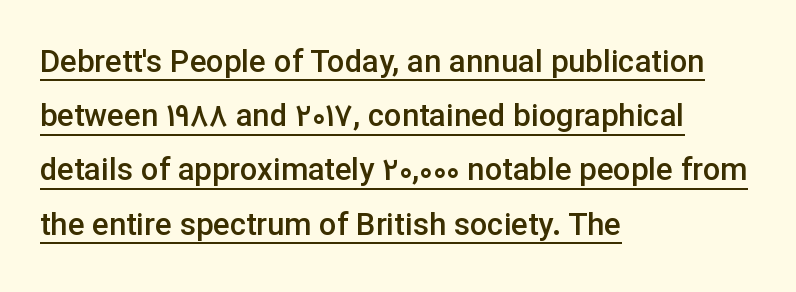
Are there feet on the stems? There aren't — it's a sans. The specimen reads as upright at a glance. In terms of letterspacing, this is plain default setting. A rule runs beneath these lines of type. This sample has the flowing, uneven cadence of proportional lettering.
